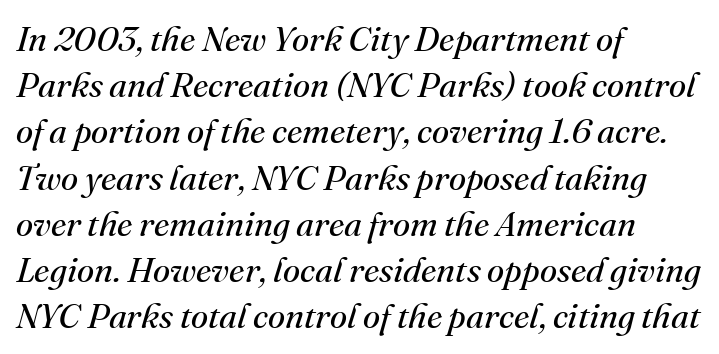
Q: Is the text bold? A: No.
Q: Is the text italic (slanted)? A: Yes, it leans right by about 16 degrees.
Q: Is the typeface a serif or a sans-serif typeface? A: Serif.
Q: Is the text underlined? A: No.
Q: How is the paragraph aligned? A: Left-aligned.
Q: Is the spacing between letters normal or unusually wide? A: Normal.
Q: Is the spacing between lines tight, normal or loose? A: Normal.
Q: Width (condensed, normal, or wide)? A: Normal.
Q: Stroke contrast? A: Medium.
Q: x-height? A: Small.
Q: Monospaced? A: No.
